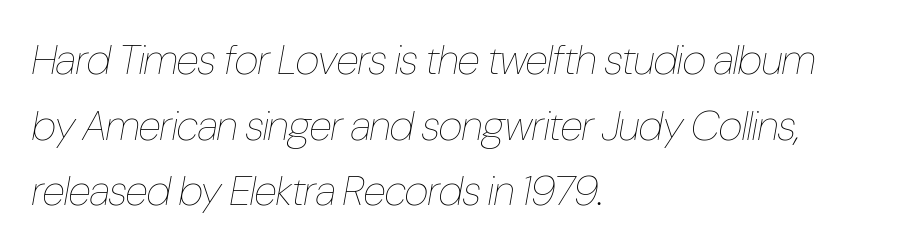
{"italic": "yes", "lean": "right", "slant_degrees": 10, "bold": "no", "weight": "thin", "width": "condensed", "stroke_contrast": "low", "x_height": "medium", "monospaced": "no", "underline": "no", "align": "left", "line_spacing": "normal", "line_spacing_ratio": 1.56, "letter_spacing": "normal", "letter_spacing_em": 0.0, "glyph_px": 42}
